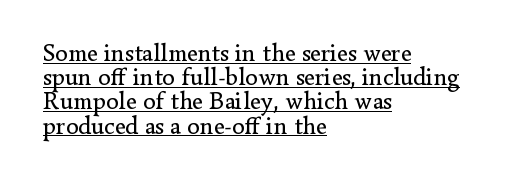
Q: Is the text bold? A: No.
Q: Is the text italic (slanted)? A: No, it is upright.
Q: Is the text underlined? A: Yes.
Q: How is the paragraph aligned? A: Left-aligned.
Q: Is the spacing between letters normal or unusually wide? A: Normal.
Q: Is the spacing between lines tight, normal or loose? A: Tight.
